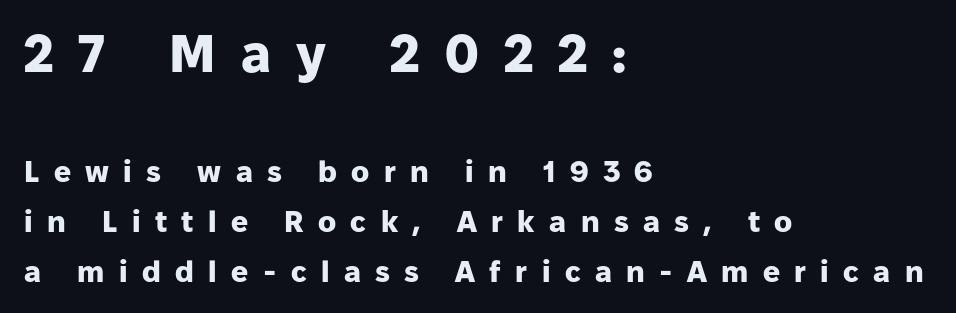
The type is letterspaced generously, with wide tracking. Evenly set lines give the paragraph a standard silhouette. In terms of posture, this sample is upright. Note the varied advance widths — an 'i' is clearly narrower than an 'm'. Check under the words: just untouched page. The paragraph shown leans on its left margin.
